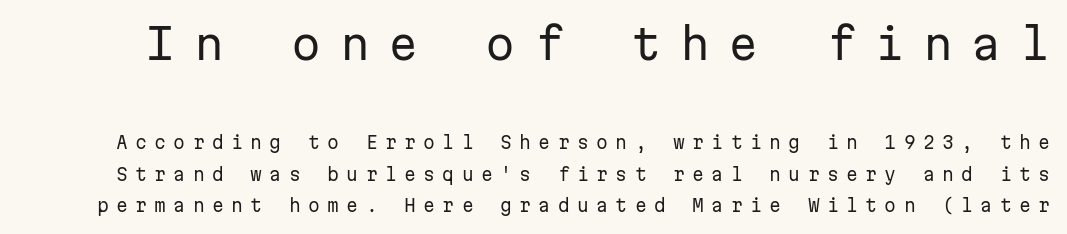
The image shows 43 px regular-weight sans-serif type, upright, monospaced; set line spacing 1.87x, unusually wide letter spacing (+0.43 em), not underlined; the first (top) block is 2.53x larger; low stroke contrast and a medium x-height.
